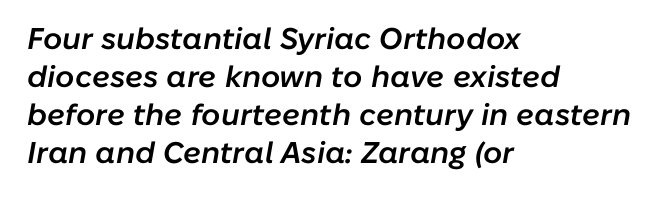
{"italic": "yes", "lean": "right", "slant_degrees": 10, "bold": "semi", "weight": "semibold", "width": "normal", "stroke_contrast": "low", "x_height": "medium", "monospaced": "no", "underline": "no", "align": "left", "line_spacing": "normal", "line_spacing_ratio": 1.27, "letter_spacing": "normal", "letter_spacing_em": 0.0, "glyph_px": 30}
